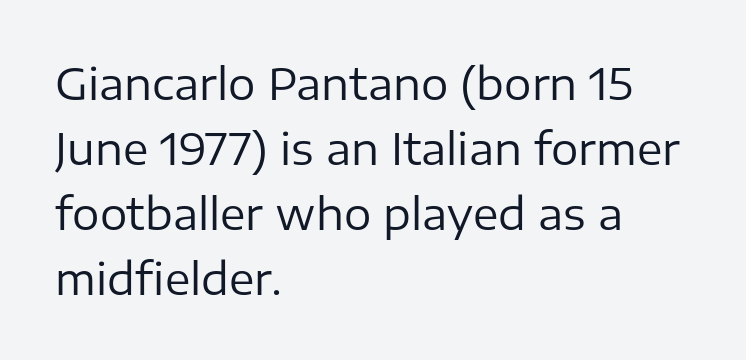
Honestly, there is no underline to notice here at all. The rendering uses a moderate line-height, typical for paragraphs. You can tell from the bare stems that sans-serif type was used. Posture: straight, roman, zero tilt. Stroke mass is kept to a normal reading level or below.
